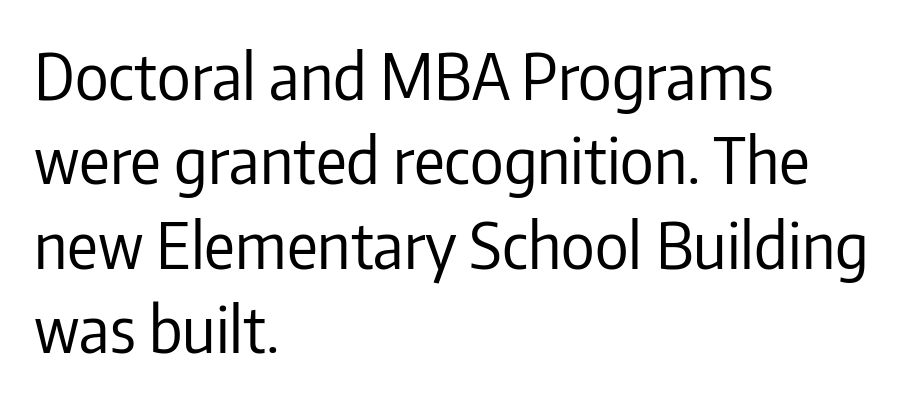
The image shows 64 px regular-weight, condensed sans-serif type, upright; set left-aligned, normal line spacing (1.32x), normal letter spacing, not underlined; low stroke contrast and a medium x-height.
